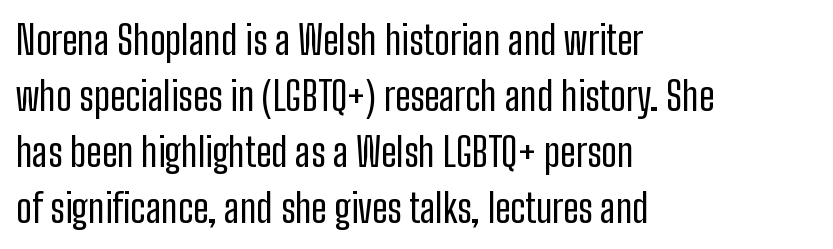
No extra ink here — the face is not bold. Which margin do the lines hug? The left one — the right edge is uneven. Anything drawn beneath the words? Only blank space. Students, observe: this is what conventionally led text looks like. The type is set solid horizontally, with unmodified tracking.
